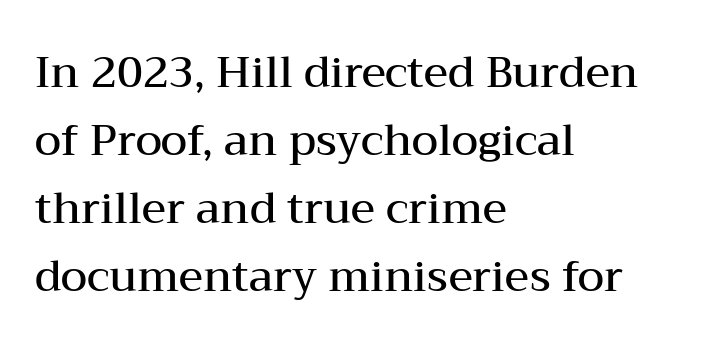
{"serif": "yes", "italic": "no", "bold": "semi", "weight": "semibold", "width": "wide", "stroke_contrast": "medium", "x_height": "medium", "monospaced": "no", "underline": "no", "align": "left", "line_spacing": "normal", "line_spacing_ratio": 1.58, "letter_spacing": "normal", "letter_spacing_em": 0.0, "glyph_px": 43}
